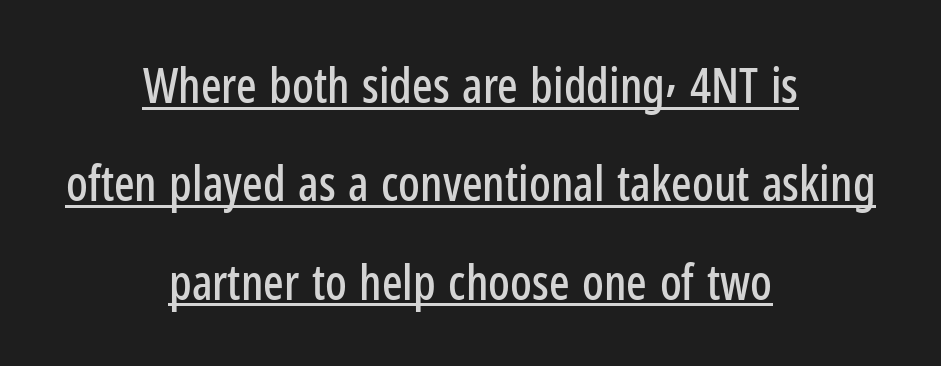
{"serif": "no", "italic": "no", "width": "condensed", "stroke_contrast": "low", "x_height": "medium", "monospaced": "no", "underline": "yes", "align": "center", "line_spacing": "loose", "line_spacing_ratio": 2.05, "letter_spacing": "normal", "letter_spacing_em": 0.0, "glyph_px": 48}
